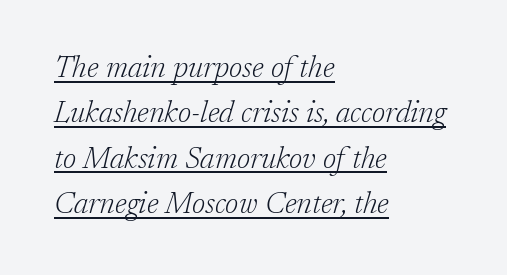
Look at the bottom of the vertical strokes: they flare into serifs here. You could not count columns in this text — the font is proportionally spaced. The letterforms sit shoulder to shoulder at normal distance. Caption: multi-line text, flush left, ragged right.
